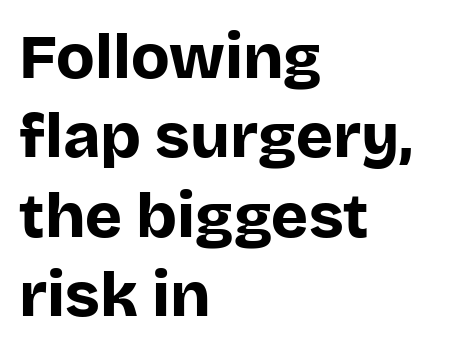
The image shows 63 px bold sans-serif type, upright; set left-aligned, normal line spacing (1.26x), normal letter spacing, not underlined; low stroke contrast and a large x-height.
